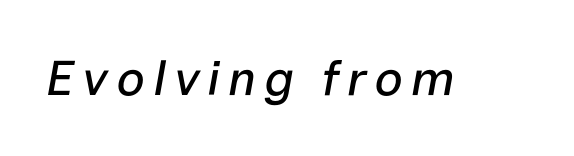
The image shows 49 px text type, italic (leaning right); set not underlined; low stroke contrast and a medium x-height.
